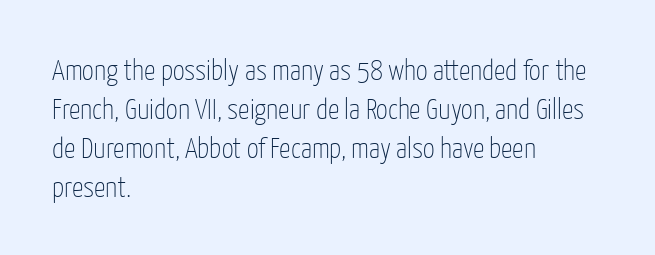
{"serif": "no", "italic": "no", "bold": "no", "weight": "thin", "width": "condensed", "stroke_contrast": "low", "x_height": "medium", "monospaced": "no", "underline": "no", "align": "left", "line_spacing": "normal", "line_spacing_ratio": 1.34, "letter_spacing": "normal", "letter_spacing_em": 0.0, "glyph_px": 29}
